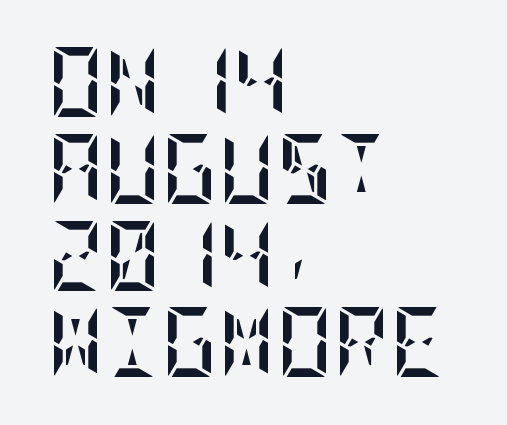
Q: Is the text bold? A: Yes.
Q: Is the text italic (slanted)? A: No, it is upright.
Q: Is the text underlined? A: No.
Q: How is the paragraph aligned? A: Left-aligned.
Q: Is the spacing between letters normal or unusually wide? A: Normal.
Q: Width (condensed, normal, or wide)? A: Condensed.
Q: Stroke contrast? A: Low.
Q: x-height? A: Large.
